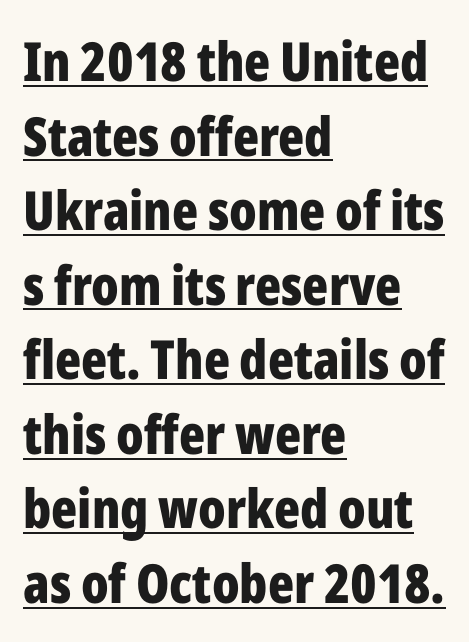
Q: Is the text bold? A: Yes.
Q: Is the text italic (slanted)? A: No, it is upright.
Q: Is the typeface a serif or a sans-serif typeface? A: Sans-serif.
Q: Is the text underlined? A: Yes.
Q: How is the paragraph aligned? A: Left-aligned.
Q: Is the spacing between letters normal or unusually wide? A: Normal.
Q: Is the spacing between lines tight, normal or loose? A: Normal.
Q: Width (condensed, normal, or wide)? A: Condensed.
Q: Stroke contrast? A: Low.
Q: x-height? A: Medium.
Q: Monospaced? A: No.
